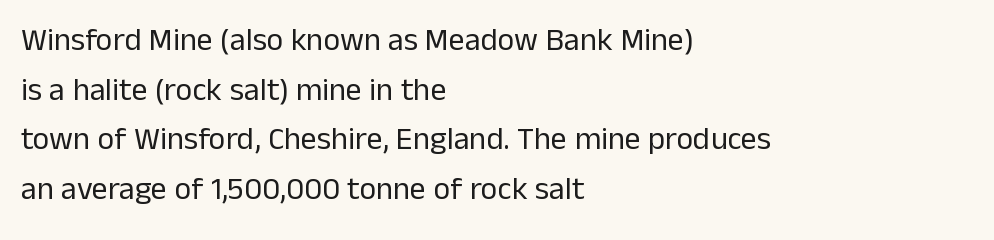
The image shows 32 px regular-weight sans-serif type, upright; set left-aligned, normal line spacing (1.55x), normal letter spacing, not underlined; low stroke contrast and a medium x-height.
